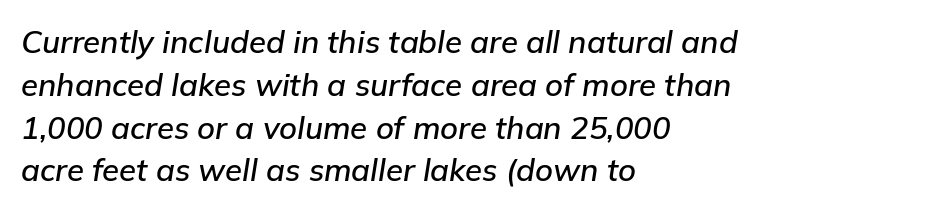
The image shows 31 px text type, italic (leaning right); set left-aligned, normal line spacing (1.38x), normal letter spacing, not underlined; low stroke contrast and a medium x-height.
